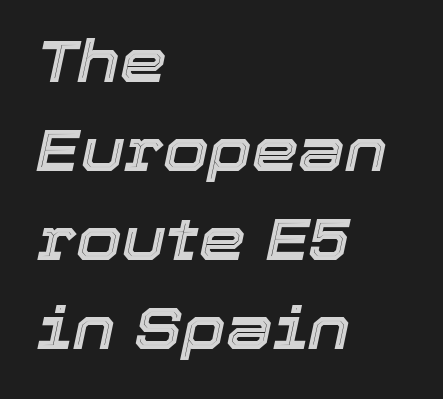
The image shows 59 px text type, italic (leaning right); set left-aligned, normal line spacing (1.51x), normal letter spacing, not underlined; a medium x-height.
